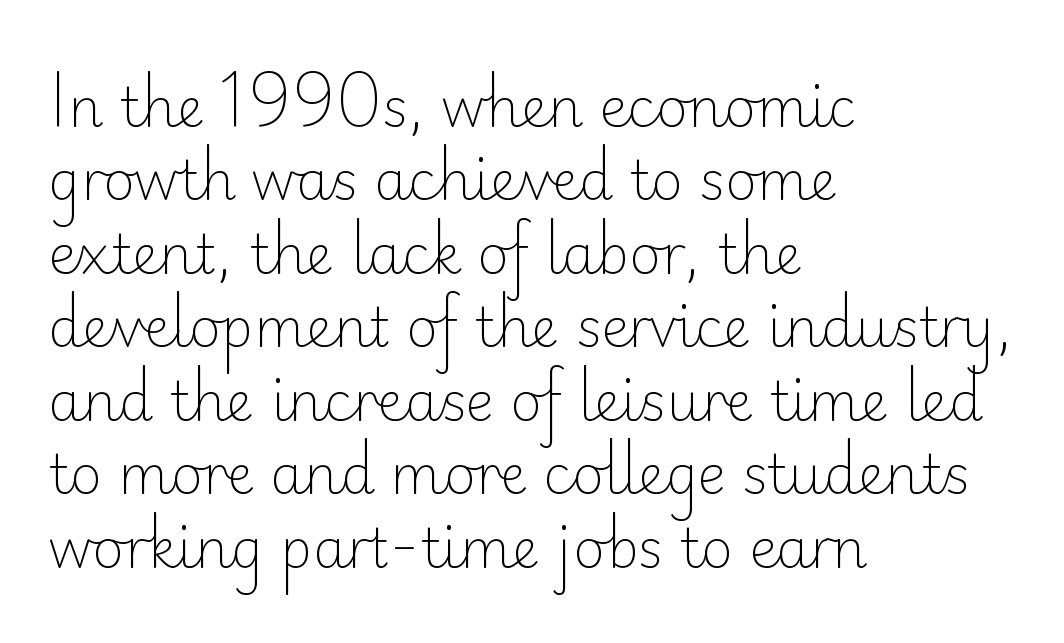
{"serif": "no", "italic": "no", "bold": "no", "weight": "light", "width": "normal", "stroke_contrast": "low", "x_height": "small", "monospaced": "no", "underline": "no", "align": "left", "line_spacing": "normal", "line_spacing_ratio": 1.36, "letter_spacing": "normal", "letter_spacing_em": 0.0, "glyph_px": 54}
